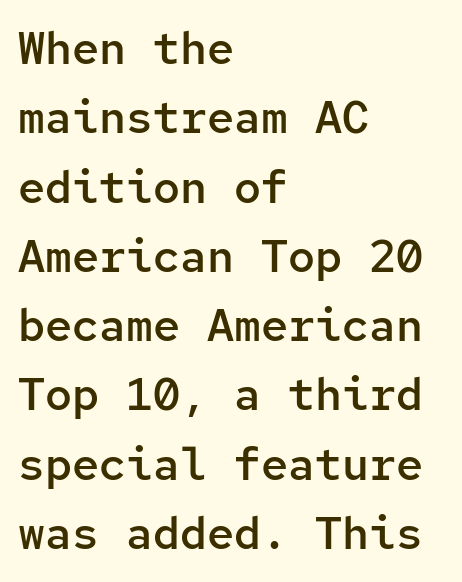
{"serif": "no", "italic": "no", "bold": "semi", "weight": "semibold", "width": "normal", "stroke_contrast": "low", "x_height": "medium", "monospaced": "yes", "underline": "no", "align": "left", "line_spacing": "normal", "line_spacing_ratio": 1.54, "letter_spacing": "normal", "letter_spacing_em": 0.0, "glyph_px": 45}
